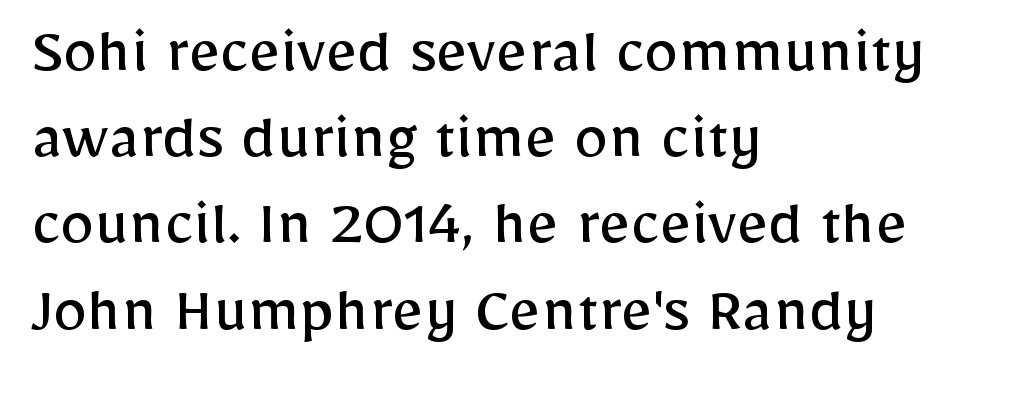
{"serif": "no", "italic": "no", "bold": "no", "weight": "regular", "width": "normal", "stroke_contrast": "low", "x_height": "medium", "monospaced": "no", "underline": "no", "align": "left", "line_spacing": "normal", "line_spacing_ratio": 1.25, "letter_spacing": "normal", "letter_spacing_em": 0.0, "glyph_px": 69}
